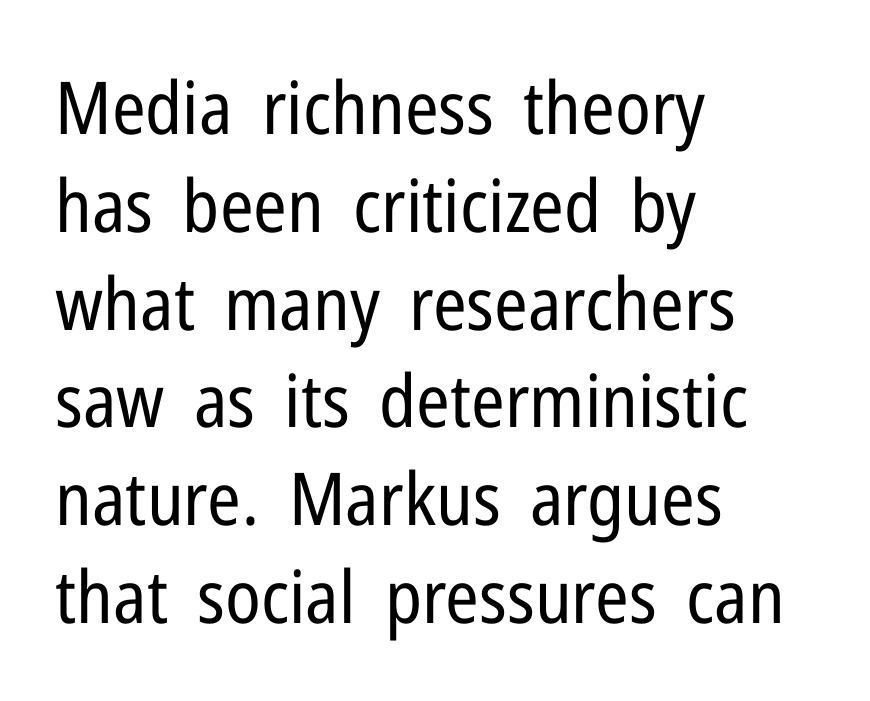
Unbolded letterforms with no extra heft. Note the varied advance widths — an 'i' is clearly narrower than an 'm'. The specimen reads as upright at a glance. Unmarked baselines from the first word to the last.
